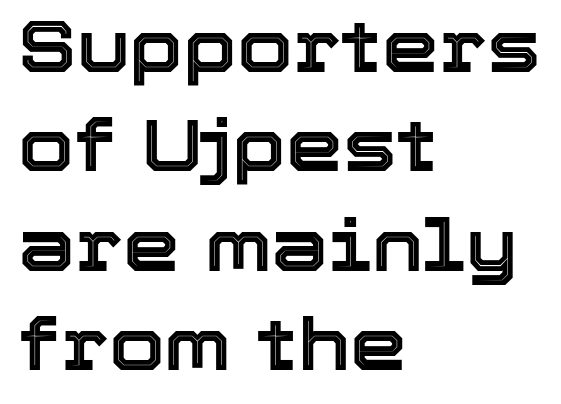
{"italic": "no", "width": "normal", "x_height": "medium", "monospaced": "no", "underline": "no", "align": "left", "line_spacing": "normal", "line_spacing_ratio": 1.38, "letter_spacing": "normal", "letter_spacing_em": 0.0, "glyph_px": 72}
